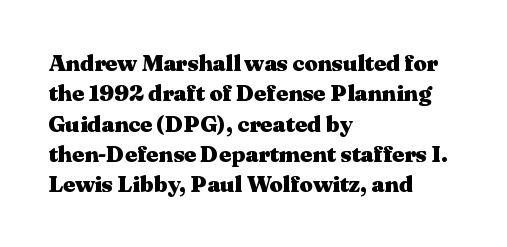
{"italic": "no", "bold": "yes", "underline": "no", "align": "left", "line_spacing": "normal", "line_spacing_ratio": 1.32, "letter_spacing": "normal", "letter_spacing_em": 0.0, "glyph_px": 23}
